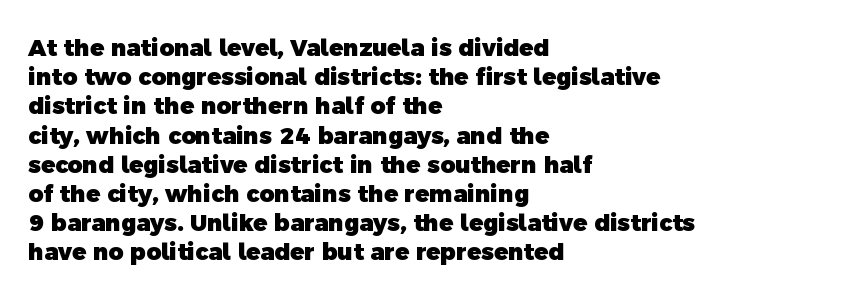
Q: Is the text bold? A: Yes.
Q: Is the text underlined? A: No.
Q: How is the paragraph aligned? A: Left-aligned.
Q: Is the spacing between letters normal or unusually wide? A: Normal.
Q: Is the spacing between lines tight, normal or loose? A: Normal.
